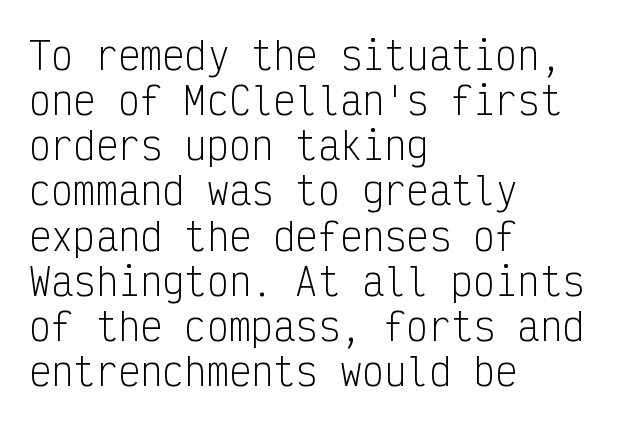
The font's upright variant was chosen for this text. Students, note that the glyphs here touch the page at normal intervals. Letters rest on an invisible, unmarked baseline. The typeface has the unassuming heft of standard copy or less. A typesetter would call this monospace, since all characters share one set width.
